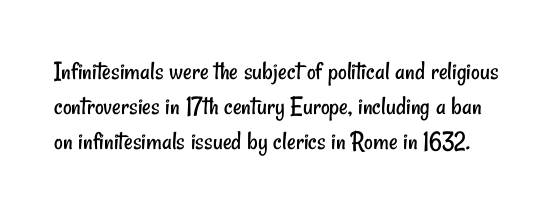
The image shows 27 px text type; set normal line spacing (1.3x), normal letter spacing, not underlined.
